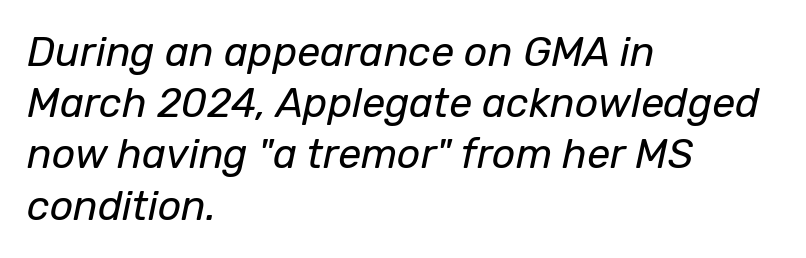
The image shows 41 px regular-weight type, italic (leaning right); set left-aligned, normal line spacing (1.25x), normal letter spacing, not underlined; low stroke contrast and a medium x-height.
